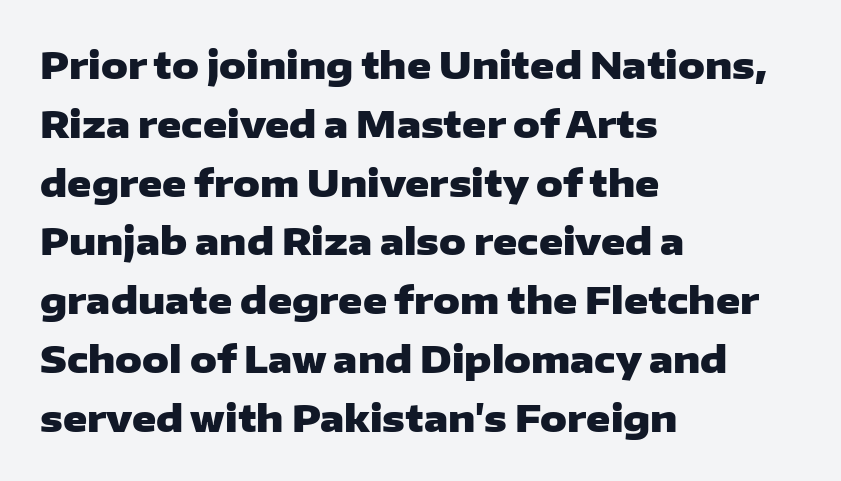
{"serif": "no", "italic": "no", "bold": "yes", "weight": "heavy", "width": "wide", "stroke_contrast": "low", "x_height": "medium", "monospaced": "no", "underline": "no", "align": "left", "line_spacing": "normal", "line_spacing_ratio": 1.59, "letter_spacing": "normal", "letter_spacing_em": 0.0, "glyph_px": 37}
